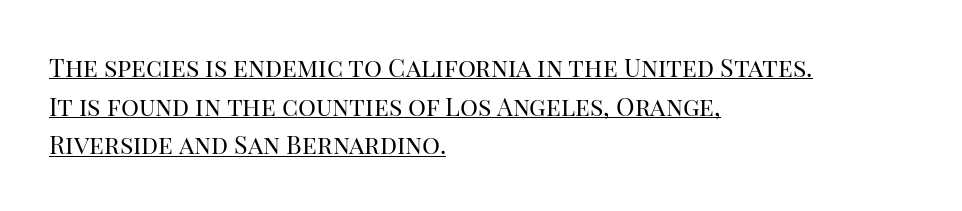
{"italic": "no", "bold": "no", "underline": "yes", "align": "left", "line_spacing": "normal", "line_spacing_ratio": 1.55, "letter_spacing": "normal", "letter_spacing_em": 0.0, "glyph_px": 25}
